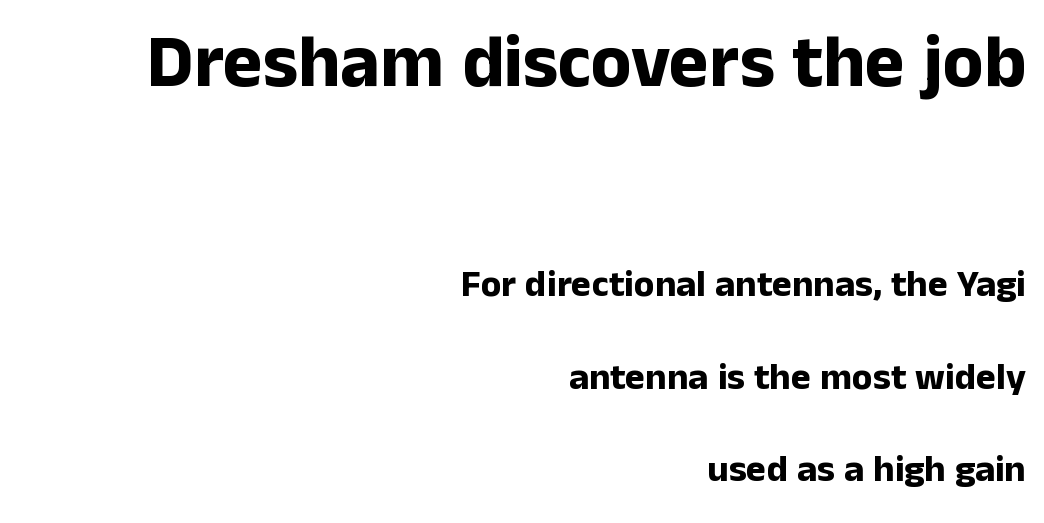
The image shows 75 px bold sans-serif type, upright; set right-aligned, loose line spacing (2.44x), normal letter spacing, not underlined; the first (top) block is 1.97x larger; low stroke contrast and a medium x-height.
